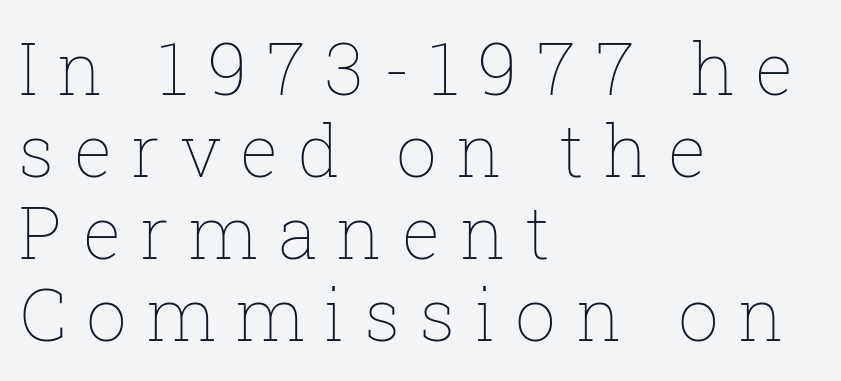
The image shows 72 px thin type, upright; set left-aligned, tight line spacing (1.14x), unusually wide letter spacing (+0.27 em), not underlined; low stroke contrast and a medium x-height.
